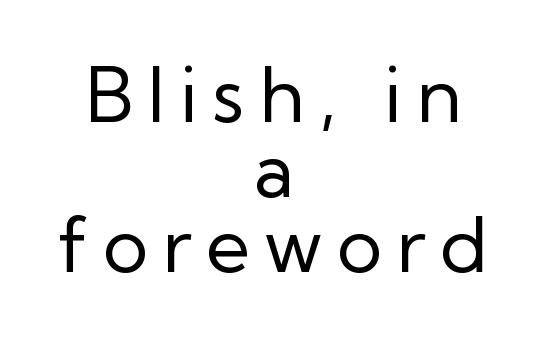
{"serif": "no", "italic": "no", "bold": "no", "weight": "regular", "width": "normal", "stroke_contrast": "low", "x_height": "medium", "monospaced": "no", "underline": "no", "align": "center", "line_spacing": "tight", "line_spacing_ratio": 0.99, "glyph_px": 76}
